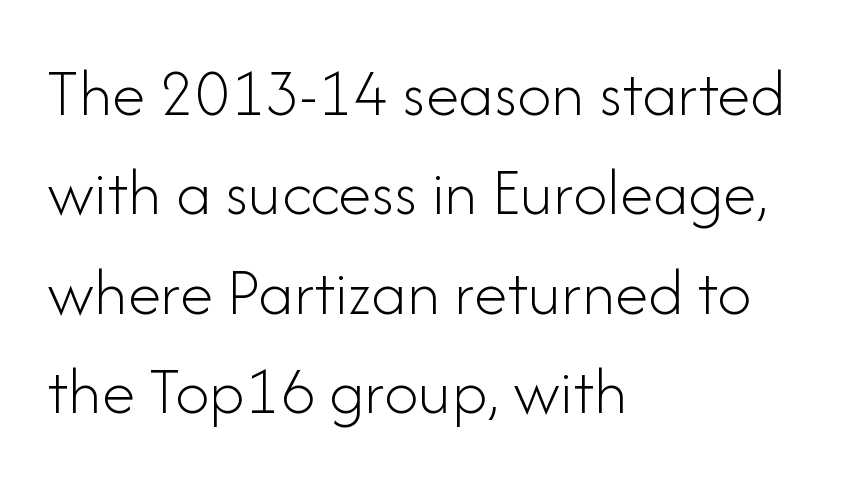
Q: Is the text bold? A: No.
Q: Is the text italic (slanted)? A: No, it is upright.
Q: Is the typeface a serif or a sans-serif typeface? A: Sans-serif.
Q: Is the text underlined? A: No.
Q: How is the paragraph aligned? A: Left-aligned.
Q: Is the spacing between letters normal or unusually wide? A: Normal.
Q: Is the spacing between lines tight, normal or loose? A: Normal.
Q: Width (condensed, normal, or wide)? A: Normal.
Q: Stroke contrast? A: Low.
Q: x-height? A: Small.
Q: Monospaced? A: No.
